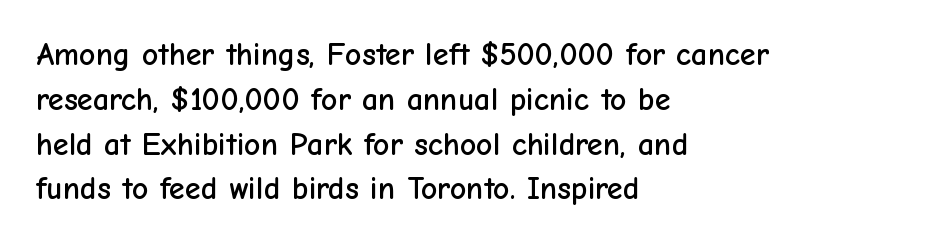
Q: Is the text italic (slanted)? A: No, it is upright.
Q: Is the typeface a serif or a sans-serif typeface? A: Sans-serif.
Q: Is the text underlined? A: No.
Q: How is the paragraph aligned? A: Left-aligned.
Q: Is the spacing between letters normal or unusually wide? A: Normal.
Q: Is the spacing between lines tight, normal or loose? A: Normal.
Q: Width (condensed, normal, or wide)? A: Normal.
Q: Stroke contrast? A: Low.
Q: x-height? A: Medium.
Q: Monospaced? A: No.
